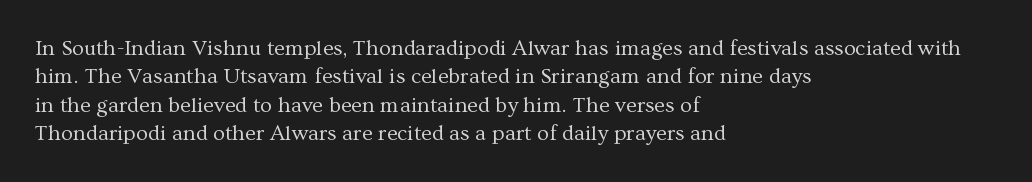
Q: Is the text bold? A: No.
Q: Is the text italic (slanted)? A: No, it is upright.
Q: Is the text underlined? A: No.
Q: How is the paragraph aligned? A: Left-aligned.
Q: Is the spacing between letters normal or unusually wide? A: Normal.
Q: Is the spacing between lines tight, normal or loose? A: Normal.
